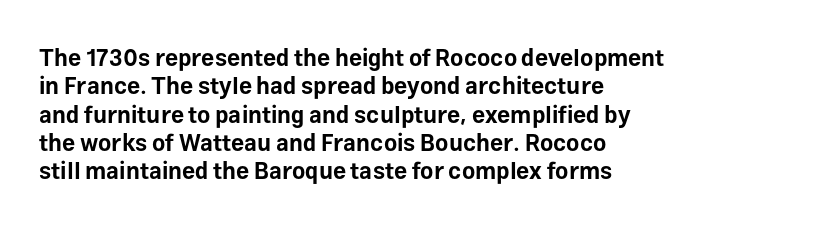
{"italic": "no", "bold": "yes", "underline": "no", "align": "left", "line_spacing_ratio": 1.23, "letter_spacing": "normal", "letter_spacing_em": 0.0, "glyph_px": 23}
